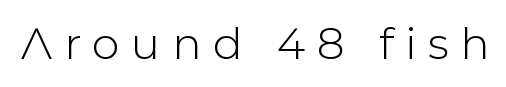
The image shows 44 px sans-serif type, upright; set unusually wide letter spacing (+0.26 em), not underlined; low stroke contrast and a medium x-height.
